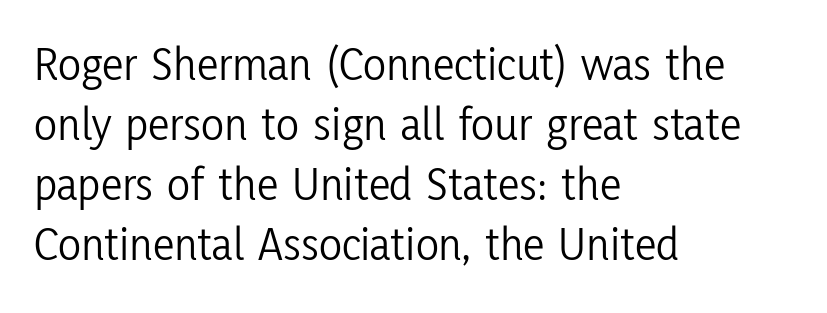
{"serif": "no", "italic": "no", "bold": "no", "weight": "light", "width": "condensed", "stroke_contrast": "low", "x_height": "medium", "monospaced": "no", "underline": "no", "align": "left", "line_spacing": "normal", "line_spacing_ratio": 1.25, "letter_spacing": "normal", "letter_spacing_em": 0.0, "glyph_px": 48}
